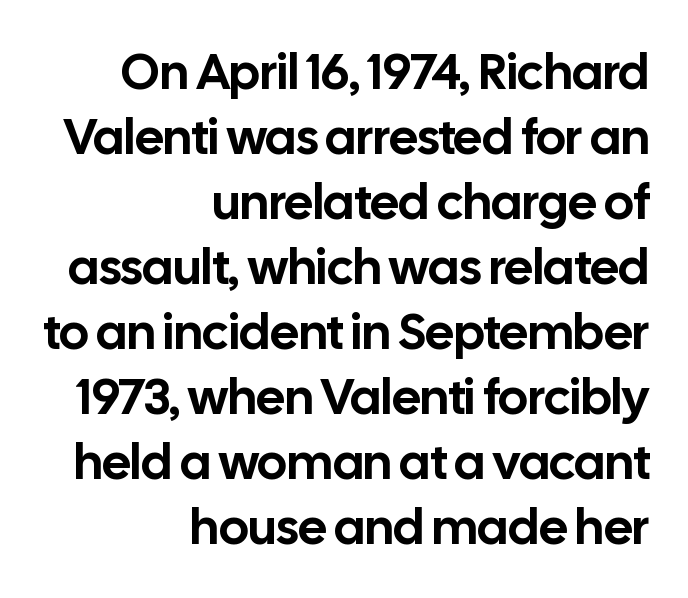
{"serif": "no", "italic": "no", "width": "normal", "stroke_contrast": "low", "x_height": "medium", "monospaced": "no", "underline": "no", "align": "right", "line_spacing": "normal", "line_spacing_ratio": 1.3, "letter_spacing": "normal", "letter_spacing_em": 0.0, "glyph_px": 50}
